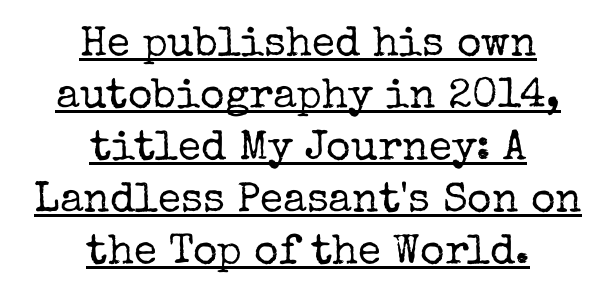
Varying glyph widths throughout — classic text-font behaviour. Caption: lettering with a line underneath. Stem width sits at or under what a default text font uses. This sample uses an upright cut, with every glyph sitting square on the baseline. Each letter's strokes conclude with small projecting serifs.
